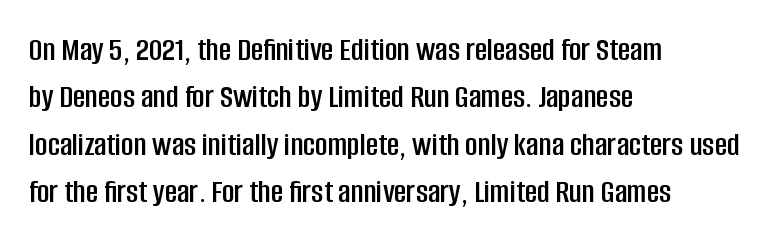
Beneath every word, the page is bare. The lettering stays uniformly vertical, giving the passage a roman look. One-word summary of the alignment: left. To sum up the face: it is a sans, with no serifs. Tracking here is standard; glyphs follow each other at the usual distance.
